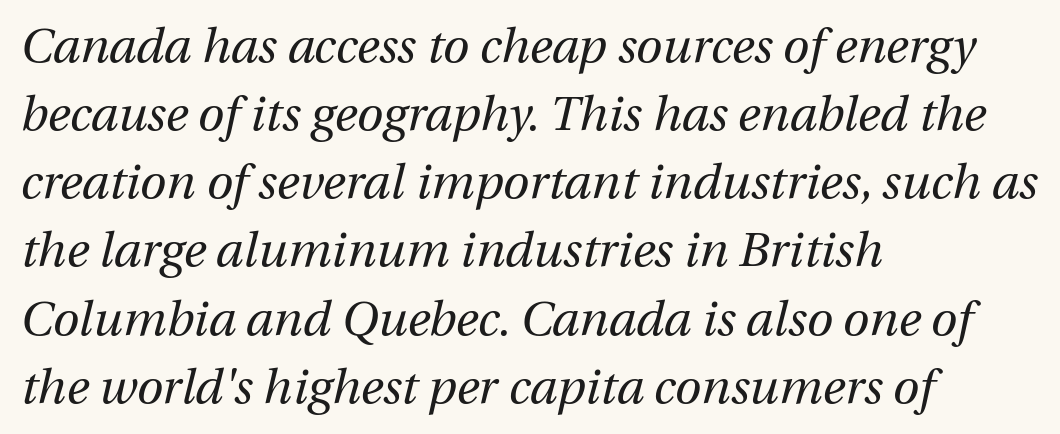
Line spacing here is normal. A light-to-regular cut is what we see here. Letters rest on an invisible, unmarked baseline. Left-aligned paragraph, ragged on the right.
